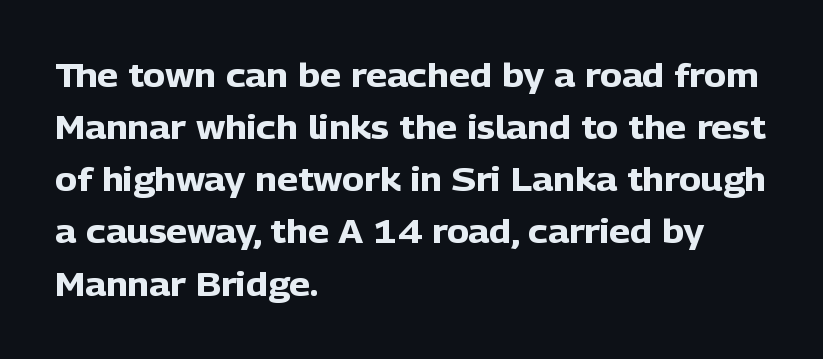
Q: Is the text bold? A: Yes.
Q: Is the text italic (slanted)? A: No, it is upright.
Q: Is the typeface a serif or a sans-serif typeface? A: Sans-serif.
Q: Is the text underlined? A: No.
Q: How is the paragraph aligned? A: Left-aligned.
Q: Is the spacing between letters normal or unusually wide? A: Normal.
Q: Is the spacing between lines tight, normal or loose? A: Normal.
Q: Width (condensed, normal, or wide)? A: Normal.
Q: Stroke contrast? A: Low.
Q: x-height? A: Medium.
Q: Monospaced? A: No.
